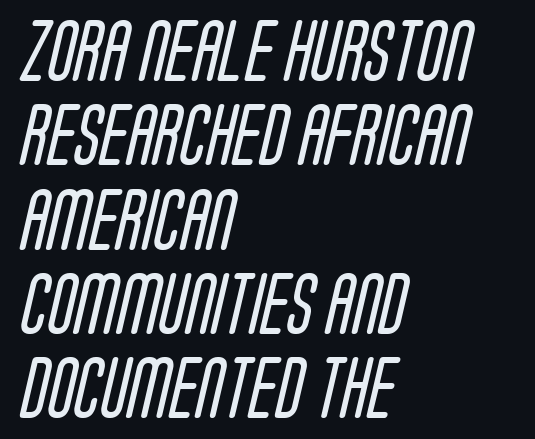
The image shows 62 px regular-weight, condensed sans-serif type; set left-aligned, normal line spacing (1.36x), normal letter spacing, not underlined; low stroke contrast and a large x-height.
